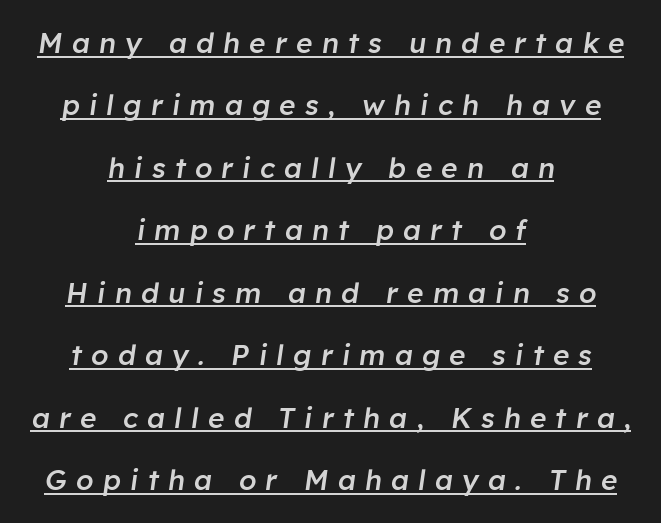
{"italic": "yes", "lean": "right", "slant_degrees": 8, "bold": "semi", "weight": "semibold", "width": "normal", "stroke_contrast": "low", "x_height": "medium", "monospaced": "no", "underline": "yes", "align": "center", "line_spacing": "loose", "line_spacing_ratio": 2.23, "letter_spacing": "wide", "letter_spacing_em": 0.33, "glyph_px": 28}
